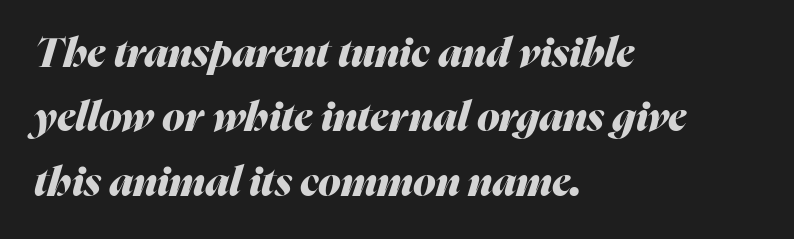
The image shows 41 px heavy type, italic (leaning right); set left-aligned, normal line spacing (1.57x), normal letter spacing, not underlined; medium stroke contrast and a medium x-height.
